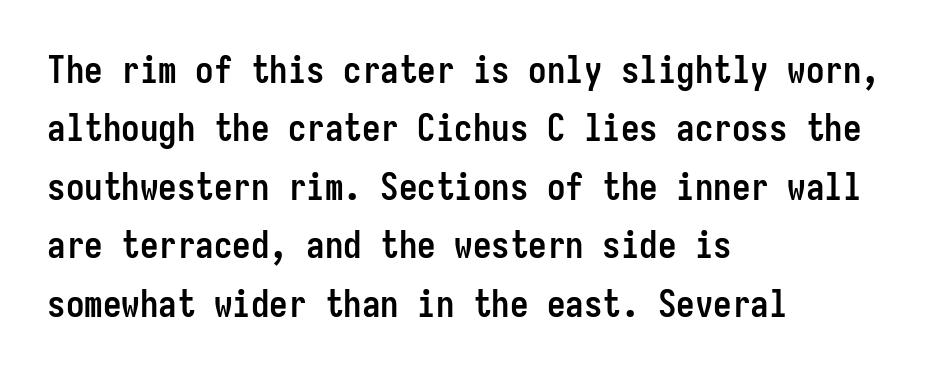
The image shows 37 px semibold, condensed sans-serif type, upright, monospaced; set left-aligned, normal line spacing (1.58x), normal letter spacing, not underlined; low stroke contrast and a medium x-height.
